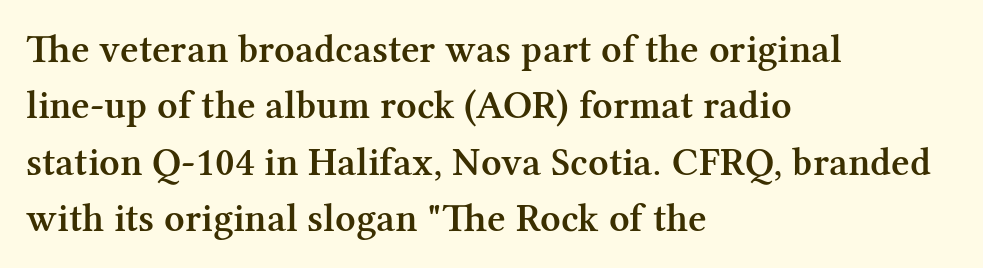
{"serif": "yes", "italic": "no", "bold": "semi", "weight": "semibold", "width": "normal", "stroke_contrast": "medium", "x_height": "medium", "monospaced": "no", "underline": "no", "align": "left", "line_spacing": "normal", "line_spacing_ratio": 1.41, "letter_spacing": "normal", "letter_spacing_em": 0.0, "glyph_px": 40}
